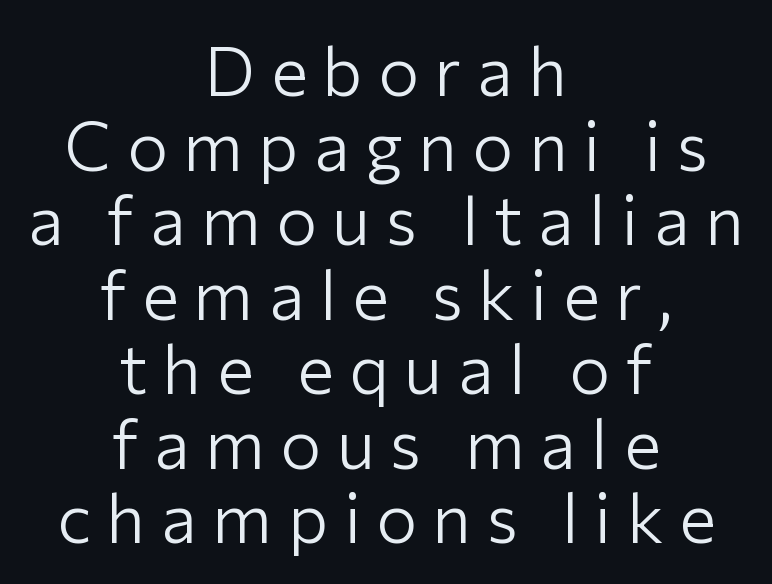
The image shows 69 px light sans-serif type, upright; set centered, tight line spacing (1.08x), unusually wide letter spacing (+0.22 em), not underlined; low stroke contrast and a medium x-height.
